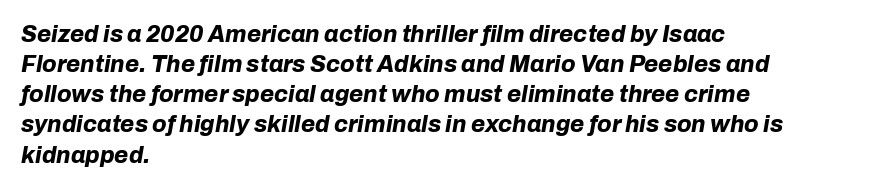
The image shows 23 px bold type, italic (leaning right); set left-aligned, normal line spacing (1.31x), normal letter spacing, not underlined.
